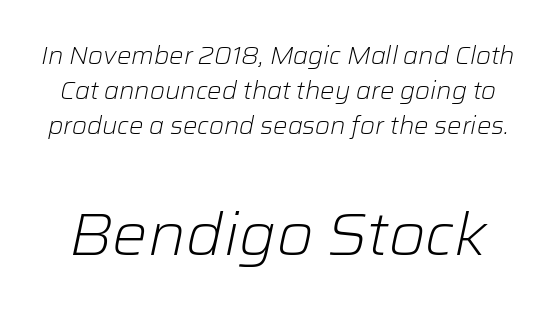
{"italic": "yes", "lean": "right", "slant_degrees": 12, "bold": "no", "weight": "light", "width": "normal", "stroke_contrast": "low", "x_height": "medium", "monospaced": "no", "underline": "no", "line_spacing": "normal", "line_spacing_ratio": 1.45, "letter_spacing": "normal", "letter_spacing_em": 0.0, "larger_block": "second", "size_ratio": 2.46, "glyph_px": 59}
